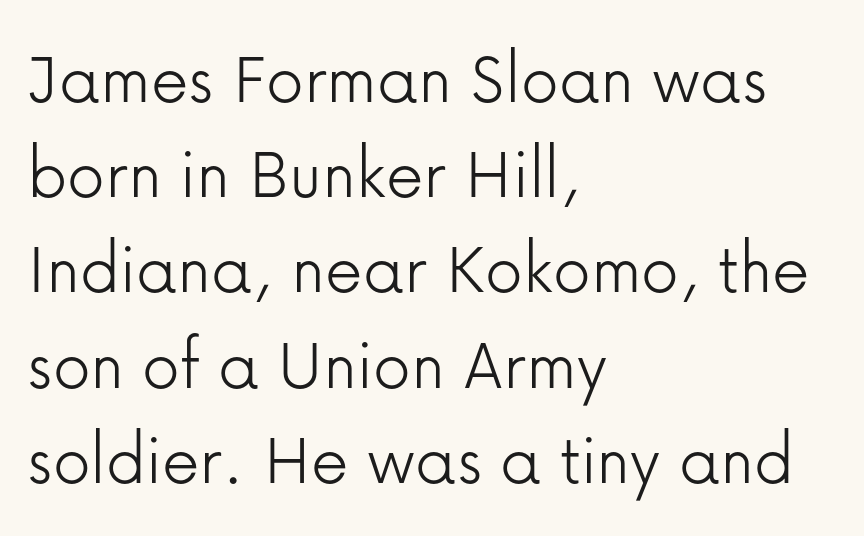
Q: Is the text bold? A: No.
Q: Is the text italic (slanted)? A: No, it is upright.
Q: Is the typeface a serif or a sans-serif typeface? A: Sans-serif.
Q: Is the text underlined? A: No.
Q: How is the paragraph aligned? A: Left-aligned.
Q: Is the spacing between letters normal or unusually wide? A: Normal.
Q: Is the spacing between lines tight, normal or loose? A: Normal.
Q: Width (condensed, normal, or wide)? A: Normal.
Q: Stroke contrast? A: Low.
Q: x-height? A: Medium.
Q: Monospaced? A: No.
